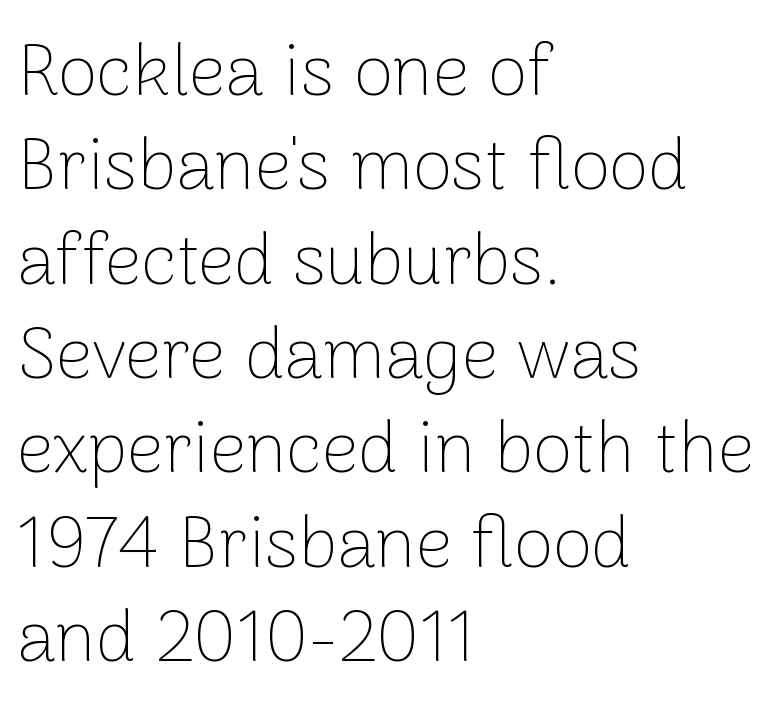
Q: Is the text bold? A: No.
Q: Is the text italic (slanted)? A: No, it is upright.
Q: Is the typeface a serif or a sans-serif typeface? A: Sans-serif.
Q: Is the text underlined? A: No.
Q: How is the paragraph aligned? A: Left-aligned.
Q: Is the spacing between letters normal or unusually wide? A: Normal.
Q: Is the spacing between lines tight, normal or loose? A: Normal.
Q: Width (condensed, normal, or wide)? A: Normal.
Q: Stroke contrast? A: Low.
Q: x-height? A: Medium.
Q: Monospaced? A: No.
